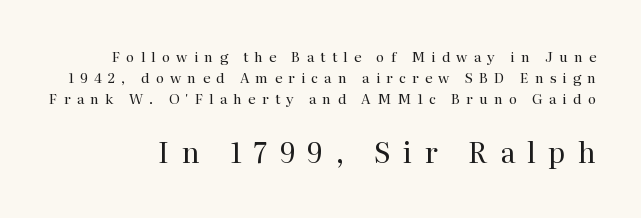
The image shows 28 px regular-weight serif type, upright; set normal line spacing (1.5x), unusually wide letter spacing (+0.44 em), not underlined; the second (bottom) block is 2.0x larger; medium stroke contrast and a medium x-height.
